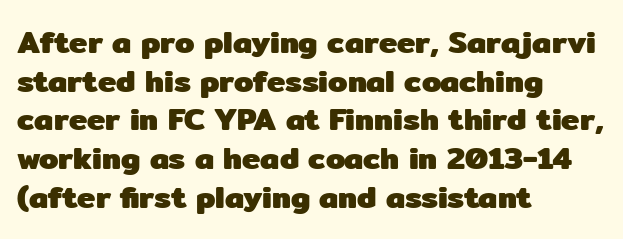
{"serif": "no", "italic": "no", "bold": "yes", "weight": "heavy", "width": "normal", "stroke_contrast": "low", "x_height": "medium", "monospaced": "no", "underline": "no", "align": "left", "line_spacing": "normal", "line_spacing_ratio": 1.25, "letter_spacing": "normal", "letter_spacing_em": 0.0, "glyph_px": 31}
